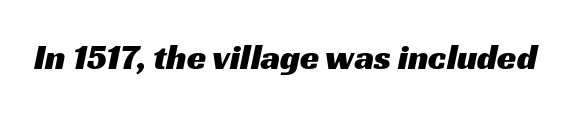
The image shows 35 px wide sans-serif type; set normal letter spacing, not underlined; medium stroke contrast and a medium x-height.
